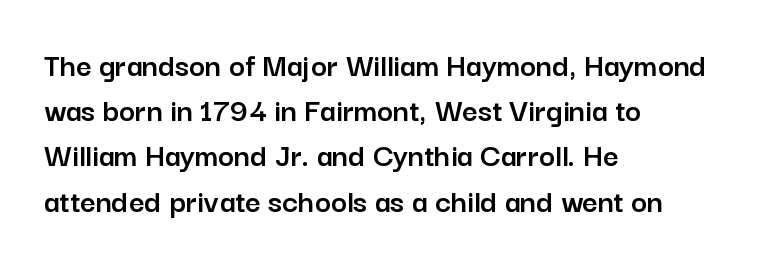
{"serif": "no", "italic": "no", "width": "normal", "stroke_contrast": "low", "x_height": "medium", "monospaced": "no", "underline": "no", "align": "left", "line_spacing": "normal", "line_spacing_ratio": 1.33, "letter_spacing": "normal", "letter_spacing_em": 0.0, "glyph_px": 34}
